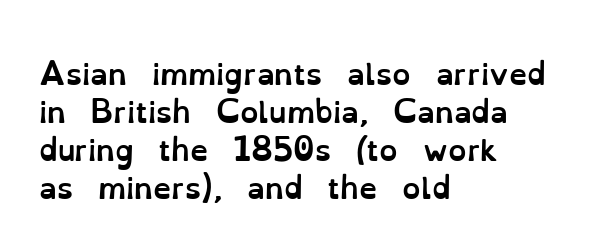
The font's upright variant was chosen for this text. Descenders hang freely into open space. Plenty of ink on the page — the face is bold. What's the leading like? Ordinary, nothing unusual. The tracking reads as untouched default to a designer's eye.
